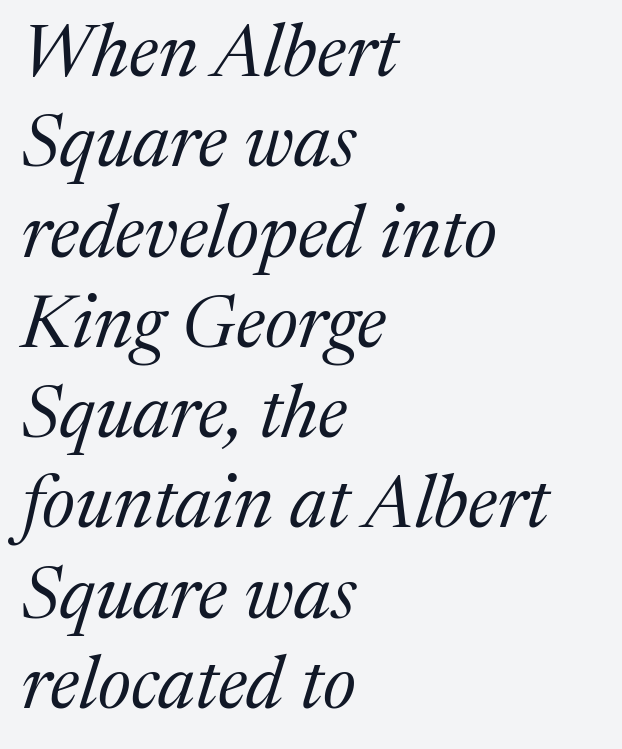
The image shows 74 px regular-weight serif type, italic (leaning right); set left-aligned, line spacing 1.22x, normal letter spacing, not underlined; medium stroke contrast and a medium x-height.
